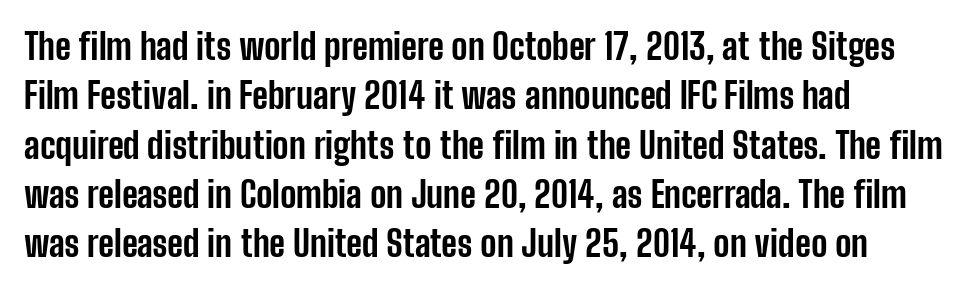
The image shows 36 px bold, condensed sans-serif type, upright; set left-aligned, normal line spacing (1.37x), normal letter spacing, not underlined; low stroke contrast and a medium x-height.
